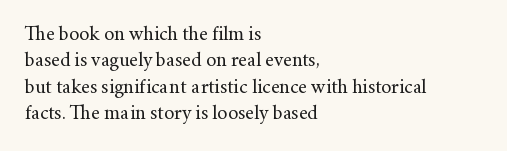
The image shows 20 px text type, upright; set left-aligned, normal line spacing (1.32x), normal letter spacing, not underlined.
